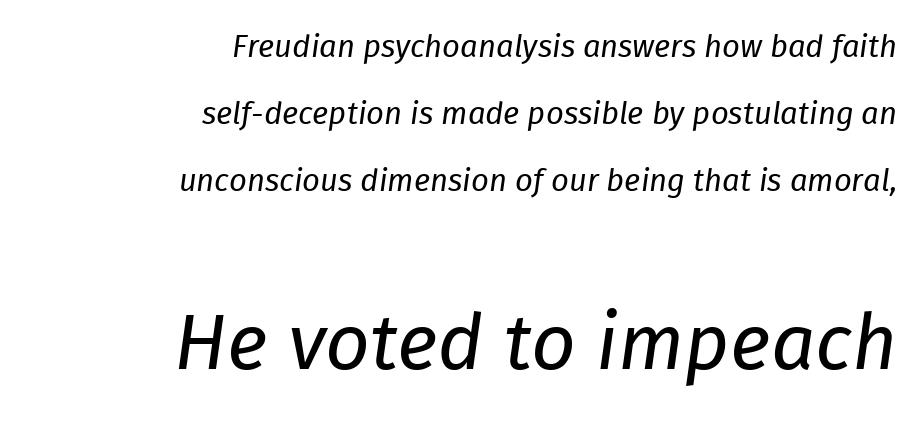
Q: Is the text bold? A: No.
Q: Is the text italic (slanted)? A: Yes, it leans right by about 8 degrees.
Q: Is the text underlined? A: No.
Q: How is the paragraph aligned? A: Right-aligned.
Q: Is the spacing between letters normal or unusually wide? A: Normal.
Q: Is the spacing between lines tight, normal or loose? A: Loose.
Q: Which block of text is set in a larger size, the first (top) or the second (bottom)? A: The second (bottom) one.
Q: Width (condensed, normal, or wide)? A: Normal.
Q: Stroke contrast? A: Low.
Q: x-height? A: Medium.
Q: Monospaced? A: No.
